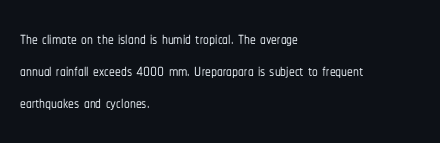
Does the leading feel generous? No, just average. The paragraph shown leans on its left margin. The string is rendered with underlining switched off. Here the glyphs are tracked normally, forming tight word shapes. The font's upright variant was chosen for this text.
